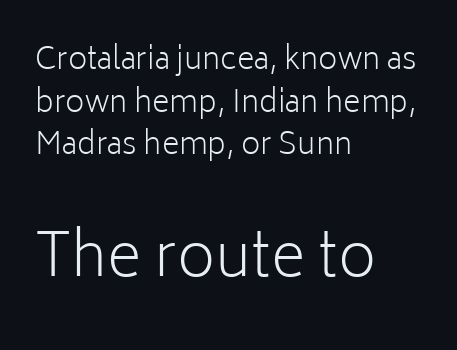
Q: Is the text bold? A: No.
Q: Is the text italic (slanted)? A: No, it is upright.
Q: Is the typeface a serif or a sans-serif typeface? A: Sans-serif.
Q: Is the text underlined? A: No.
Q: How is the paragraph aligned? A: Left-aligned.
Q: Is the spacing between letters normal or unusually wide? A: Normal.
Q: Is the spacing between lines tight, normal or loose? A: Normal.
Q: Which block of text is set in a larger size, the first (top) or the second (bottom)? A: The second (bottom) one.
Q: Width (condensed, normal, or wide)? A: Normal.
Q: Stroke contrast? A: Low.
Q: x-height? A: Medium.
Q: Monospaced? A: No.
